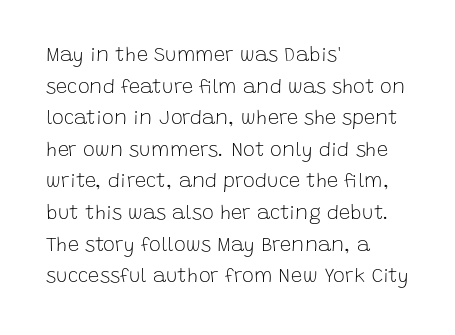
Teacher's note: observe the even left margin — that is flush-left alignment. The passage shown is not underscored anywhere. The rendering uses a moderate line-height, typical for paragraphs. Ascenders rise straight up at ninety degrees. Nobody touched the tracking dial on this one.
